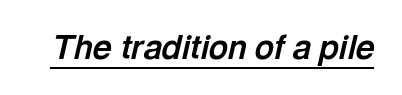
{"italic": "yes", "lean": "right", "slant_degrees": 13, "bold": "yes", "weight": "bold", "width": "normal", "x_height": "medium", "monospaced": "no", "underline": "yes", "letter_spacing": "normal", "letter_spacing_em": 0.0, "glyph_px": 33}
